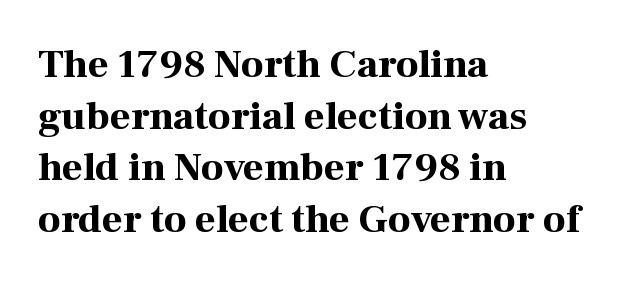
The image shows 40 px bold serif type, upright; set left-aligned, normal line spacing (1.29x), normal letter spacing, not underlined; high stroke contrast and a medium x-height.
